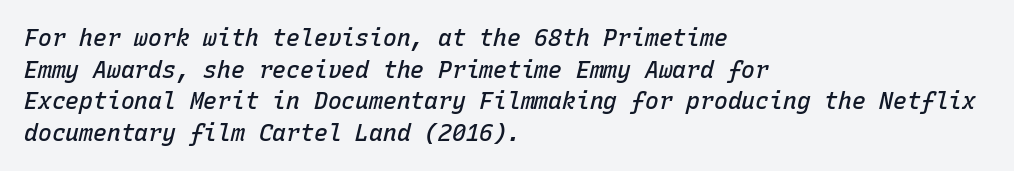
Does the lettering tilt? It does — this is italic. The tracking reads as untouched default to a designer's eye. Compared with a centered layout, this one pins lines to the left instead. Reading down the column, the eye jumps a familiar distance to each next line.
